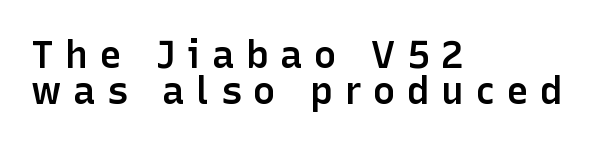
No word sits above an underline. Spacing between characters has been opened up far beyond the box default. These lines are set flush left with a ragged right edge. Posture: upright roman. A bit beefed up — I'd call it semibold rather than bold. To sum up the face: it is a sans, with no serifs.
